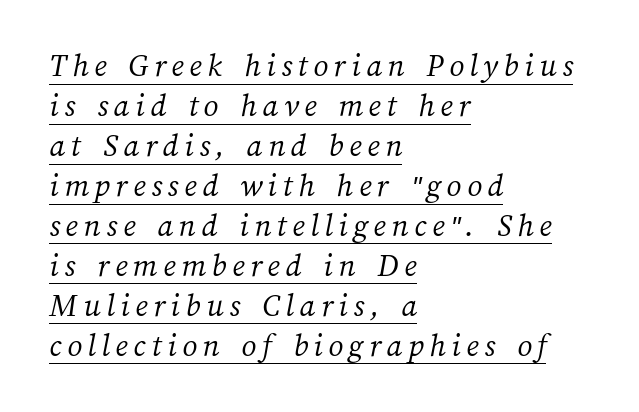
The glyphs are accompanied by a horizontal stroke just below them. Compared with a typical body face, this is equally light or lighter still. This sample has the flowing, uneven cadence of proportional lettering. All the whitespace from short lines collects on the right.
